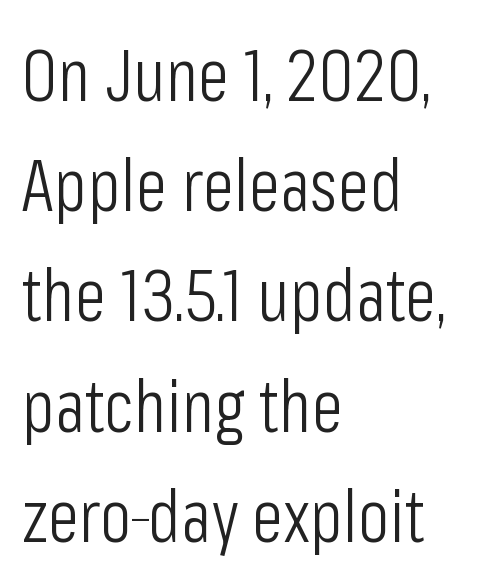
{"serif": "no", "italic": "no", "bold": "no", "weight": "light", "width": "condensed", "stroke_contrast": "low", "x_height": "medium", "monospaced": "no", "underline": "no", "align": "left", "line_spacing": "normal", "line_spacing_ratio": 1.51, "letter_spacing": "normal", "letter_spacing_em": 0.0, "glyph_px": 73}
